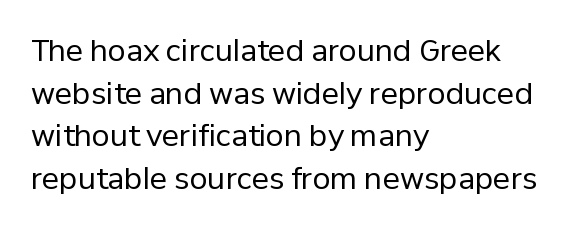
Q: Is the text bold? A: No.
Q: Is the text italic (slanted)? A: No, it is upright.
Q: Is the typeface a serif or a sans-serif typeface? A: Sans-serif.
Q: Is the text underlined? A: No.
Q: How is the paragraph aligned? A: Left-aligned.
Q: Is the spacing between letters normal or unusually wide? A: Normal.
Q: Is the spacing between lines tight, normal or loose? A: Normal.
Q: Width (condensed, normal, or wide)? A: Normal.
Q: Stroke contrast? A: Low.
Q: x-height? A: Medium.
Q: Monospaced? A: No.
